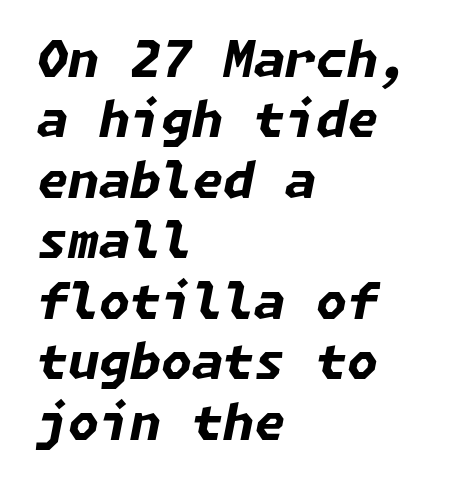
Q: Is the text bold? A: Yes.
Q: Is the text italic (slanted)? A: Yes, it leans right by about 11 degrees.
Q: Is the text underlined? A: No.
Q: How is the paragraph aligned? A: Left-aligned.
Q: Is the spacing between letters normal or unusually wide? A: Normal.
Q: Width (condensed, normal, or wide)? A: Normal.
Q: Stroke contrast? A: Low.
Q: x-height? A: Medium.
